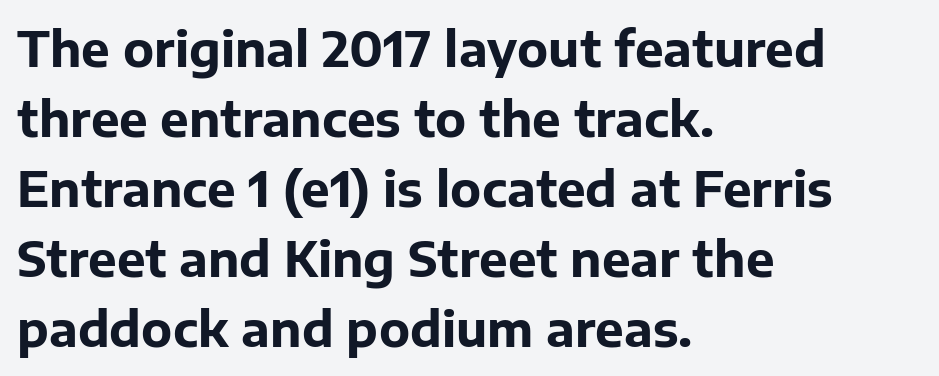
Q: Is the text bold? A: Yes.
Q: Is the text italic (slanted)? A: No, it is upright.
Q: Is the typeface a serif or a sans-serif typeface? A: Sans-serif.
Q: Is the text underlined? A: No.
Q: How is the paragraph aligned? A: Left-aligned.
Q: Is the spacing between letters normal or unusually wide? A: Normal.
Q: Is the spacing between lines tight, normal or loose? A: Normal.
Q: Width (condensed, normal, or wide)? A: Normal.
Q: Stroke contrast? A: Low.
Q: x-height? A: Medium.
Q: Monospaced? A: No.
